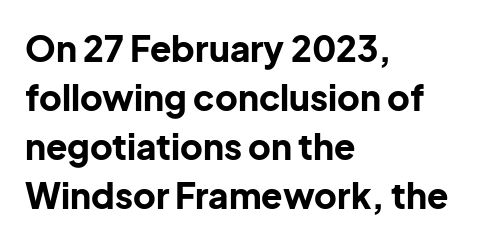
Any mark beneath the type? The region is blank. You can tell from the bare stems that sans-serif type was used. Interline gaps are of average width in this sample. Nope, not italic — everything's standing straight. The setting favours the left margin, as ordinary paragraphs usually do.
